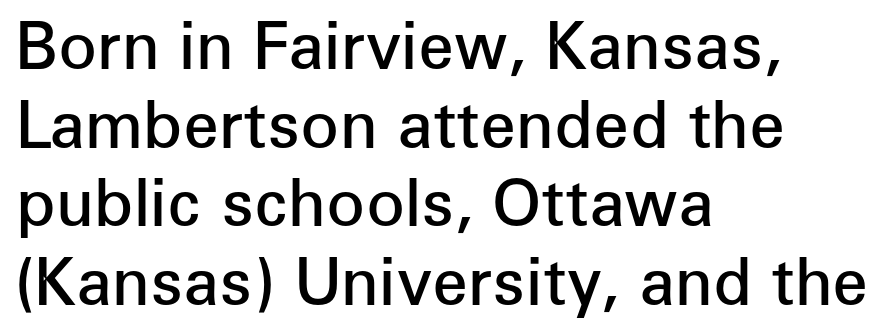
The image shows 64 px semibold sans-serif type, upright; set left-aligned, line spacing 1.23x, normal letter spacing, not underlined; low stroke contrast and a medium x-height.
